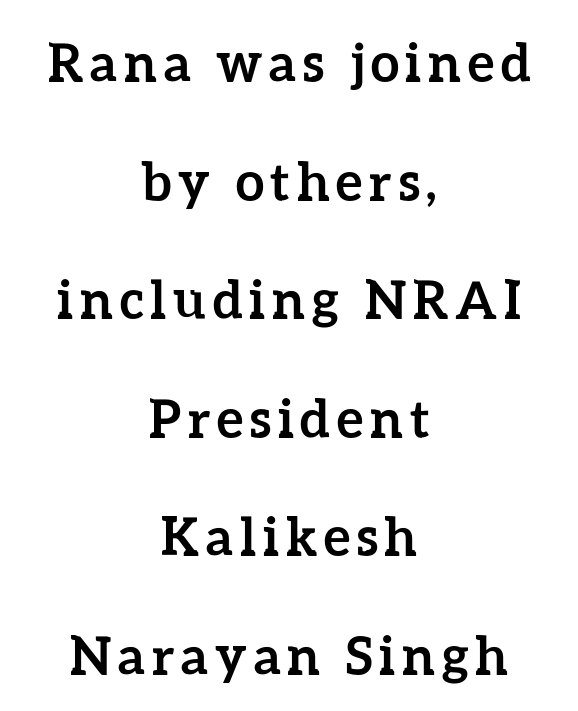
{"italic": "no", "bold": "yes", "weight": "semibold", "width": "normal", "stroke_contrast": "low", "x_height": "medium", "monospaced": "no", "underline": "no", "align": "center", "line_spacing": "loose", "line_spacing_ratio": 2.28, "glyph_px": 52}
